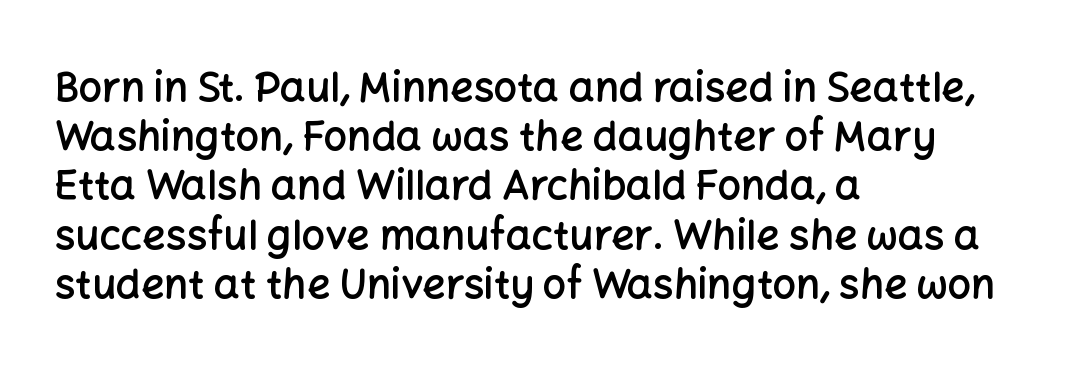
The image shows 41 px semibold sans-serif type, upright; set left-aligned, line spacing 1.2x, normal letter spacing, not underlined; low stroke contrast and a medium x-height.
